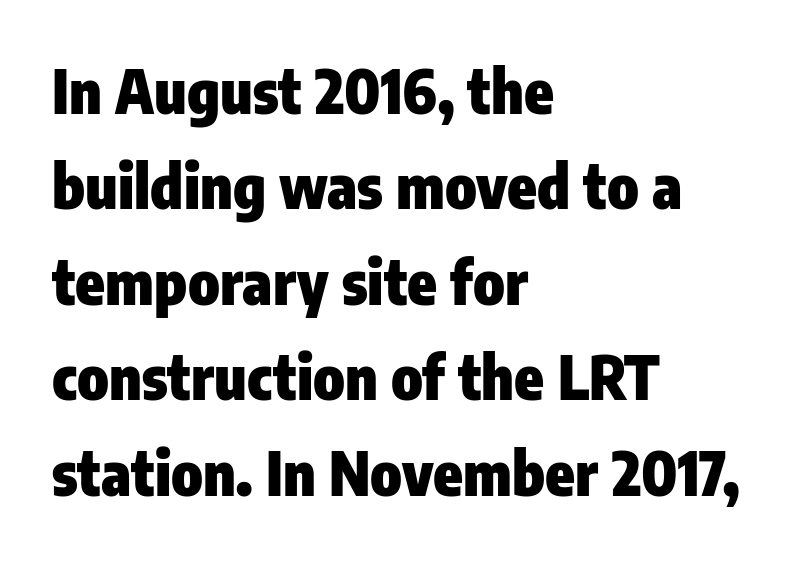
Q: Is the text bold? A: Yes.
Q: Is the text italic (slanted)? A: No, it is upright.
Q: Is the typeface a serif or a sans-serif typeface? A: Sans-serif.
Q: Is the text underlined? A: No.
Q: How is the paragraph aligned? A: Left-aligned.
Q: Is the spacing between letters normal or unusually wide? A: Normal.
Q: Is the spacing between lines tight, normal or loose? A: Normal.
Q: Width (condensed, normal, or wide)? A: Condensed.
Q: Stroke contrast? A: Low.
Q: x-height? A: Medium.
Q: Monospaced? A: No.
